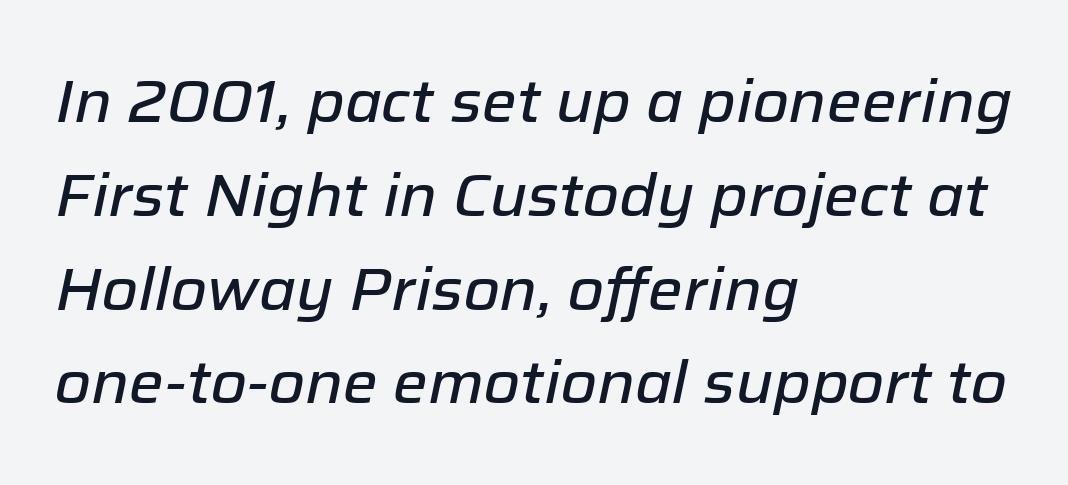
Q: Is the text italic (slanted)? A: Yes, it leans right by about 12 degrees.
Q: Is the text underlined? A: No.
Q: How is the paragraph aligned? A: Left-aligned.
Q: Is the spacing between letters normal or unusually wide? A: Normal.
Q: Is the spacing between lines tight, normal or loose? A: Normal.
Q: Width (condensed, normal, or wide)? A: Normal.
Q: Stroke contrast? A: Low.
Q: x-height? A: Medium.
Q: Monospaced? A: No.
